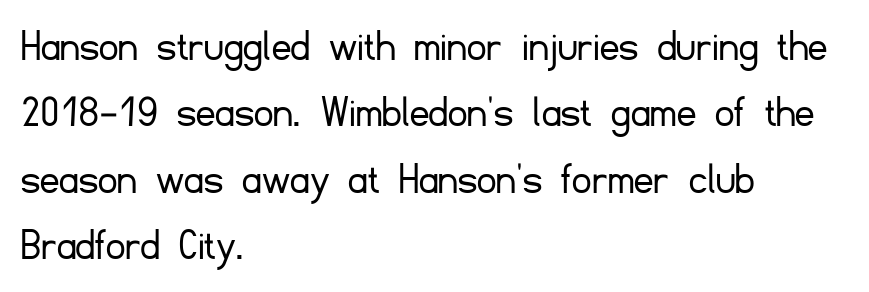
Q: Is the text bold? A: No.
Q: Is the text italic (slanted)? A: No, it is upright.
Q: Is the typeface a serif or a sans-serif typeface? A: Sans-serif.
Q: Is the text underlined? A: No.
Q: How is the paragraph aligned? A: Left-aligned.
Q: Is the spacing between letters normal or unusually wide? A: Normal.
Q: Is the spacing between lines tight, normal or loose? A: Normal.
Q: Width (condensed, normal, or wide)? A: Normal.
Q: Stroke contrast? A: Low.
Q: x-height? A: Small.
Q: Monospaced? A: No.
